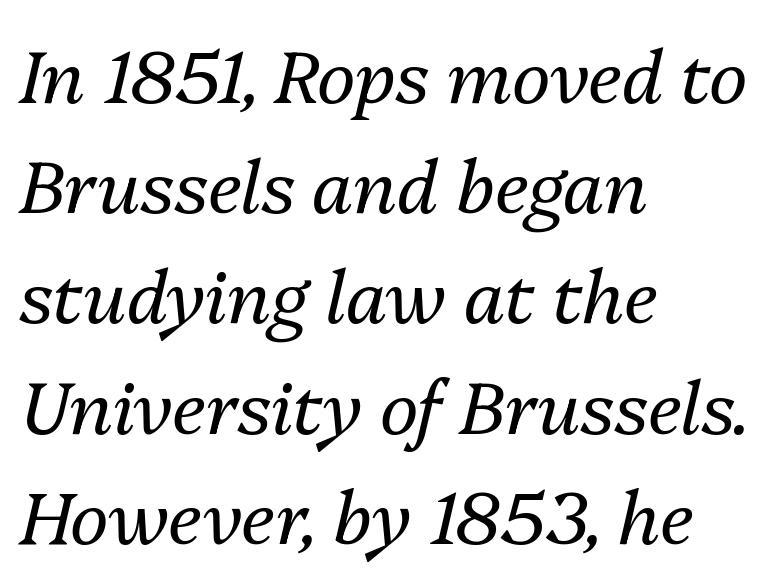
{"italic": "yes", "lean": "right", "slant_degrees": 13, "bold": "no", "weight": "regular", "width": "normal", "stroke_contrast": "medium", "x_height": "medium", "monospaced": "no", "underline": "no", "align": "left", "line_spacing": "normal", "line_spacing_ratio": 1.51, "letter_spacing": "normal", "letter_spacing_em": 0.0, "glyph_px": 73}
